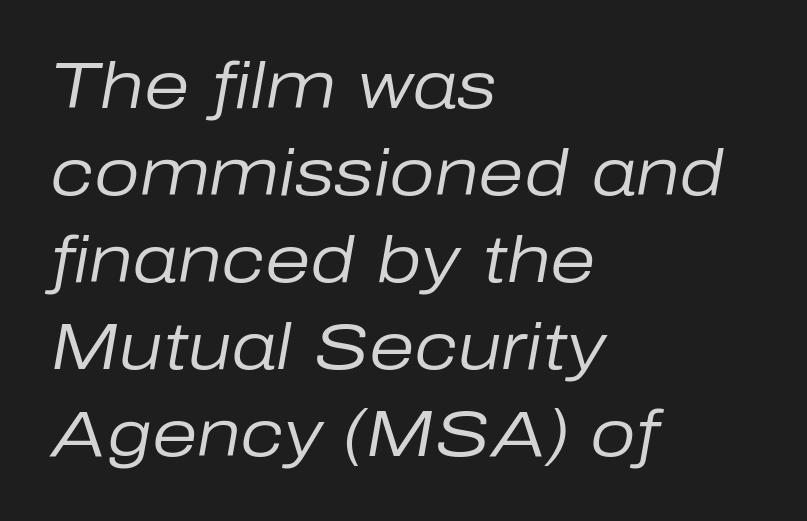
These lines are rendered in a variable-pitch font. Line beginnings align vertically; line endings do not. Vertical stems look standard width or narrower in stroke. Every character sits at an angle, as italics do. Glyph-to-glyph distance matches everyday printed text.
